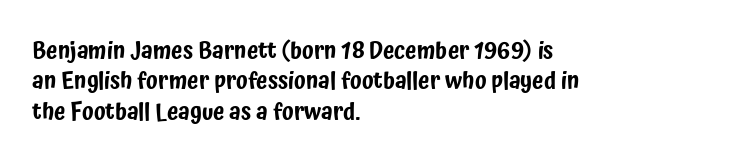
Q: Is the text italic (slanted)? A: No, it is upright.
Q: Is the text underlined? A: No.
Q: How is the paragraph aligned? A: Left-aligned.
Q: Is the spacing between letters normal or unusually wide? A: Normal.
Q: Is the spacing between lines tight, normal or loose? A: Normal.
